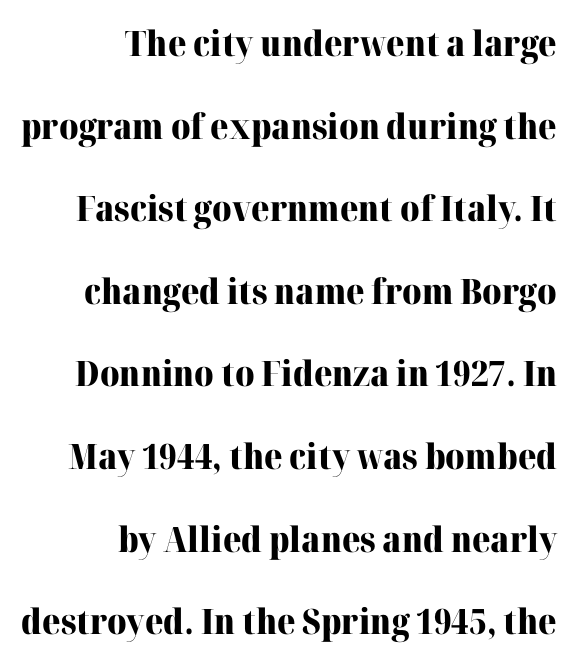
The image shows 35 px heavy serif type, upright; set right-aligned, loose line spacing (2.36x), normal letter spacing, not underlined; high stroke contrast and a medium x-height.
